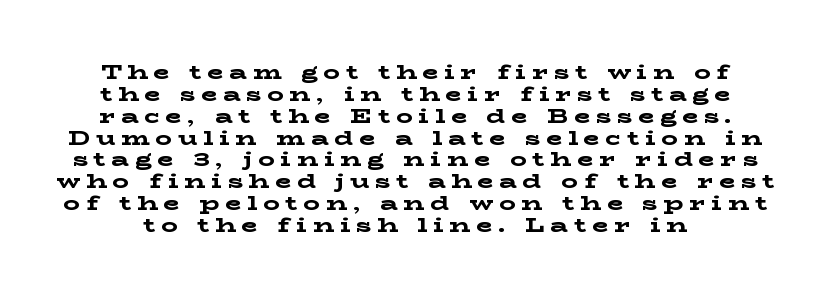
{"italic": "no", "bold": "yes", "underline": "no", "line_spacing": "tight", "line_spacing_ratio": 1.04, "letter_spacing": "wide", "letter_spacing_em": 0.28, "glyph_px": 21}
